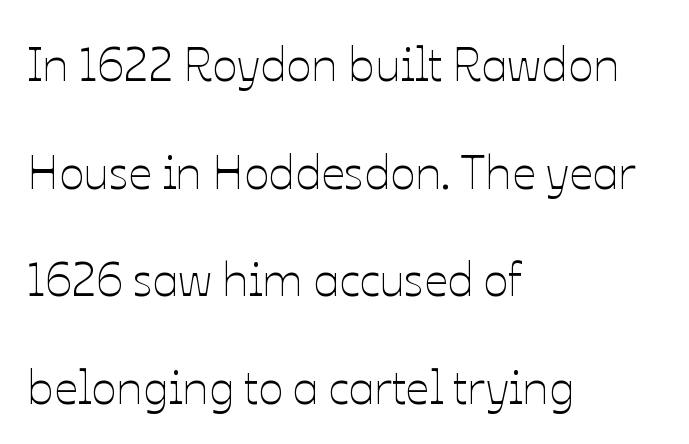
Q: Is the text bold? A: No.
Q: Is the text italic (slanted)? A: No, it is upright.
Q: Is the text underlined? A: No.
Q: How is the paragraph aligned? A: Left-aligned.
Q: Is the spacing between letters normal or unusually wide? A: Normal.
Q: Is the spacing between lines tight, normal or loose? A: Loose.
Q: Width (condensed, normal, or wide)? A: Normal.
Q: Stroke contrast? A: Low.
Q: x-height? A: Medium.
Q: Monospaced? A: No.
